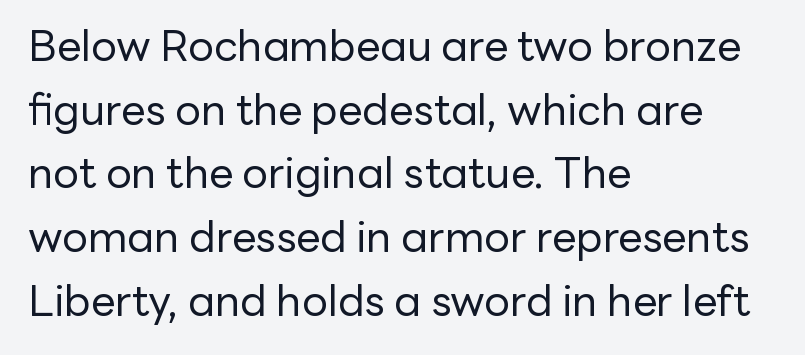
Typographically, this falls in the sans-serif category. This block has exactly the height ordinary leading produces. Posture: straight, roman, zero tilt. Visually the block forms a straight wall on the left and a jagged coastline on the right. Counters stay open thanks to moderate or lighter strokes.
